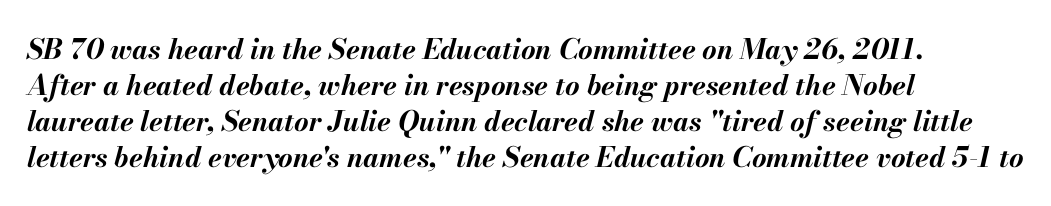
{"italic": "yes", "lean": "right", "slant_degrees": 13, "bold": "yes", "weight": "bold", "width": "normal", "stroke_contrast": "medium", "x_height": "small", "monospaced": "no", "underline": "no", "align": "left", "line_spacing": "normal", "line_spacing_ratio": 1.28, "letter_spacing": "normal", "letter_spacing_em": 0.0, "glyph_px": 28}
